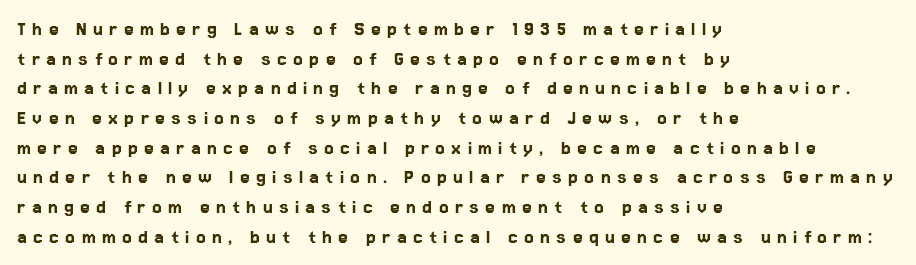
When letters stand straight like this, we call the style roman or upright. Does the leading feel generous? No, just average. The rag falls on the right side of this text block. The letters are spread apart with noticeably loose tracking. Glance below the letters and you will spot only blank space.
